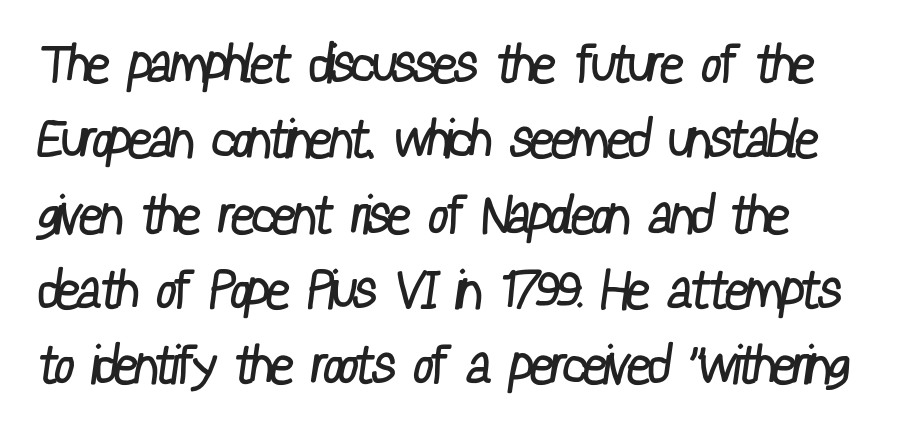
The image shows 53 px regular-weight, condensed sans-serif type; set normal line spacing (1.42x), normal letter spacing, not underlined; low stroke contrast and a medium x-height.
